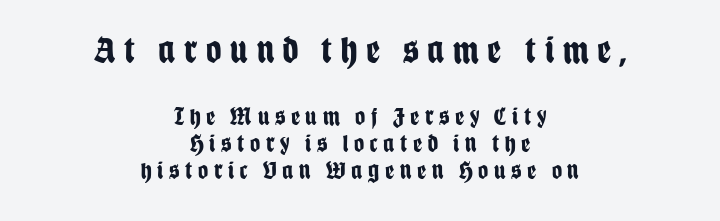
Q: Is the text bold? A: Yes.
Q: Is the text italic (slanted)? A: No, it is upright.
Q: Is the typeface a serif or a sans-serif typeface? A: Sans-serif.
Q: Is the text underlined? A: No.
Q: How is the paragraph aligned? A: Centered.
Q: Is the spacing between letters normal or unusually wide? A: Unusually wide.
Q: Is the spacing between lines tight, normal or loose? A: Tight.
Q: Which block of text is set in a larger size, the first (top) or the second (bottom)? A: The first (top) one.
Q: Width (condensed, normal, or wide)? A: Condensed.
Q: Stroke contrast? A: Low.
Q: x-height? A: Large.
Q: Monospaced? A: No.
